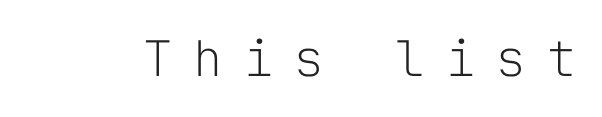
Q: Is the text bold? A: No.
Q: Is the text italic (slanted)? A: No, it is upright.
Q: Is the typeface a serif or a sans-serif typeface? A: Sans-serif.
Q: Is the text underlined? A: No.
Q: Is the spacing between letters normal or unusually wide? A: Unusually wide.
Q: Width (condensed, normal, or wide)? A: Normal.
Q: Stroke contrast? A: Low.
Q: x-height? A: Medium.
Q: Monospaced? A: Yes.
